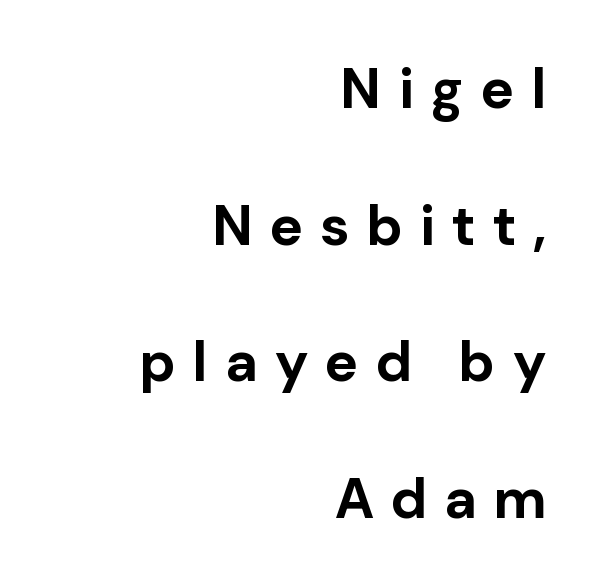
The image shows 56 px bold sans-serif type, upright; set right-aligned, loose line spacing (2.44x), unusually wide letter spacing (+0.31 em), not underlined; low stroke contrast and a medium x-height.
